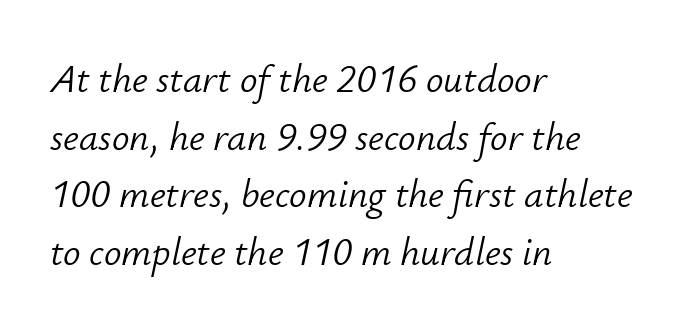
The image shows 39 px light type, italic (leaning right); set left-aligned, normal line spacing (1.48x), normal letter spacing, not underlined; low stroke contrast and a small x-height.
